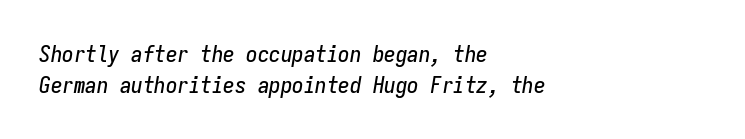
Leading matches the norm, producing a regular column. This sample is left-justified, so line endings fall wherever the words run out. Every character sits at an angle, as italics do. Nobody touched the tracking dial on this one.
